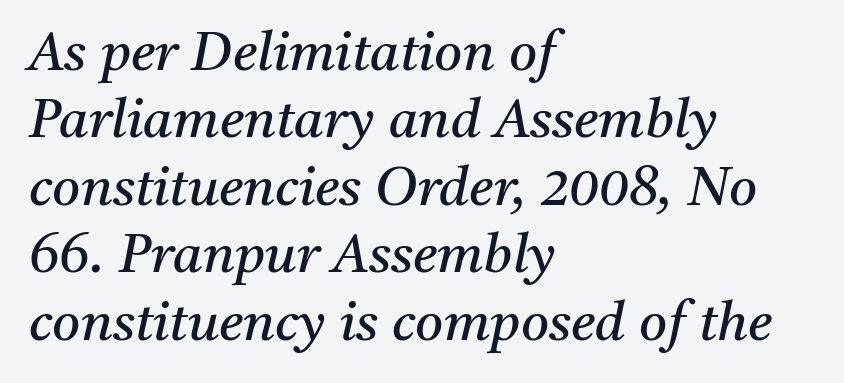
{"serif": "yes", "italic": "yes", "lean": "right", "slant_degrees": 11, "bold": "no", "weight": "regular", "width": "normal", "stroke_contrast": "medium", "x_height": "medium", "monospaced": "no", "underline": "no", "align": "left", "line_spacing": "normal", "line_spacing_ratio": 1.25, "letter_spacing": "normal", "letter_spacing_em": 0.0, "glyph_px": 54}
